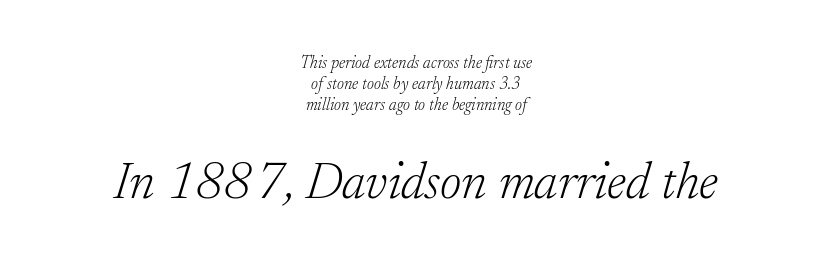
{"serif": "yes", "italic": "yes", "lean": "right", "slant_degrees": 17, "bold": "no", "weight": "light", "width": "normal", "stroke_contrast": "low", "x_height": "small", "monospaced": "no", "underline": "no", "align": "center", "line_spacing_ratio": 1.23, "letter_spacing": "normal", "letter_spacing_em": 0.0, "larger_block": "second", "size_ratio": 3.06, "glyph_px": 52}
